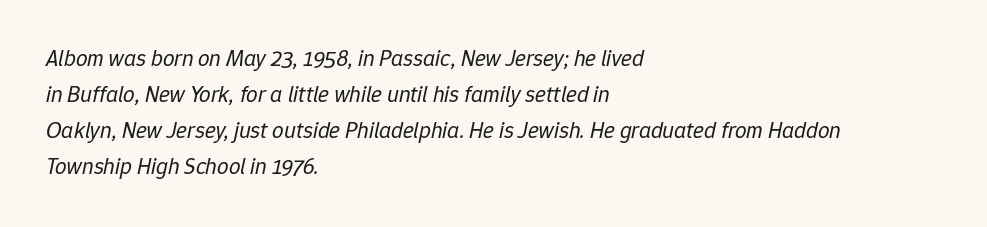
Successive baselines arrive at the customary interval. Only glyphs here, with clear space below each row. Weight: not bold — regular or lighter. The line texture is even and compact thanks to regular tracking. The paragraph has a hard left edge and a soft right edge. Slanted lettering throughout.
